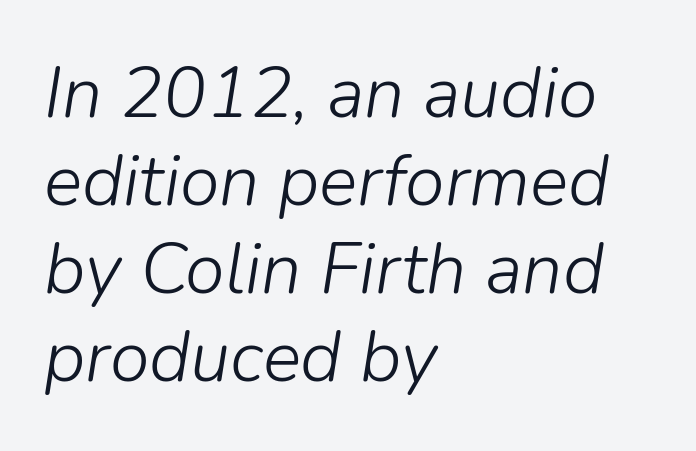
Q: Is the text bold? A: No.
Q: Is the text italic (slanted)? A: Yes, it leans right by about 9 degrees.
Q: Is the text underlined? A: No.
Q: How is the paragraph aligned? A: Left-aligned.
Q: Is the spacing between letters normal or unusually wide? A: Normal.
Q: Width (condensed, normal, or wide)? A: Normal.
Q: Stroke contrast? A: Low.
Q: x-height? A: Medium.
Q: Monospaced? A: No.
